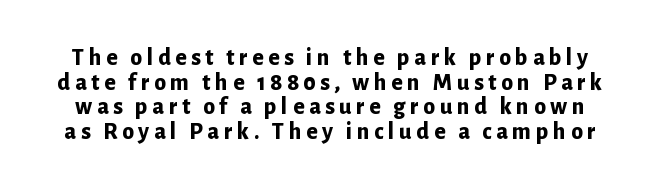
{"italic": "no", "bold": "yes", "underline": "no", "line_spacing": "tight", "line_spacing_ratio": 1.03, "glyph_px": 24}
